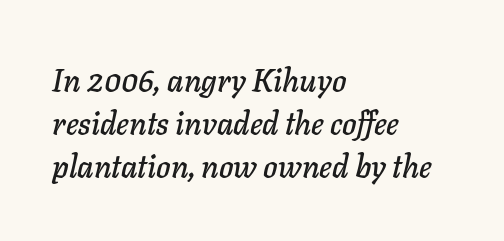
The image shows 31 px text type, italic (leaning right); set left-aligned, normal line spacing (1.39x), normal letter spacing, not underlined; low stroke contrast and a medium x-height.
